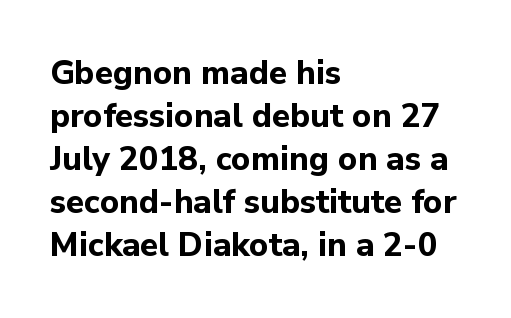
Layout note: lines flush left. Strokes here are thick enough to call this a true bold. The font family rendered here belongs to the sans-serif group. The area under the type is left untouched.
